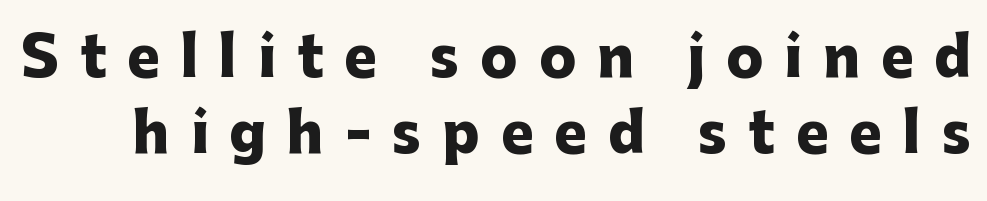
Grotesque or geometric, the face here clearly has no serifs. Substantial extra tracking has been applied to these lines. Baseline-to-baseline distance is the conventional proportion of letter height. Is this a fixed-width face? No — the glyphs have proportional, varying widths. The rendering uses a bold face; every stroke is thick and dark. Rendered with straight, roman letterforms.
